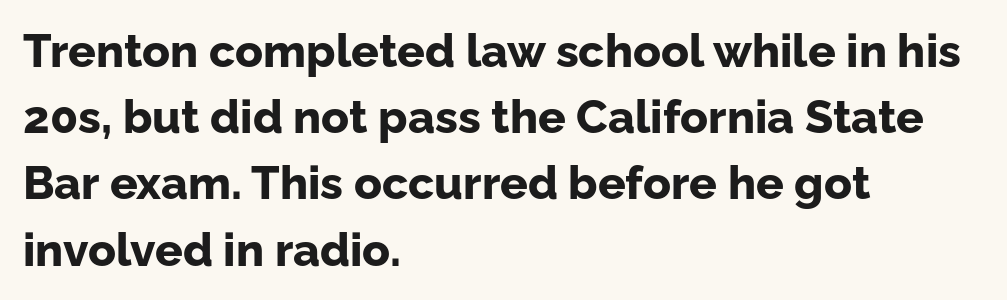
The image shows 46 px bold sans-serif type, upright; set left-aligned, normal line spacing (1.44x), normal letter spacing, not underlined; low stroke contrast and a medium x-height.
